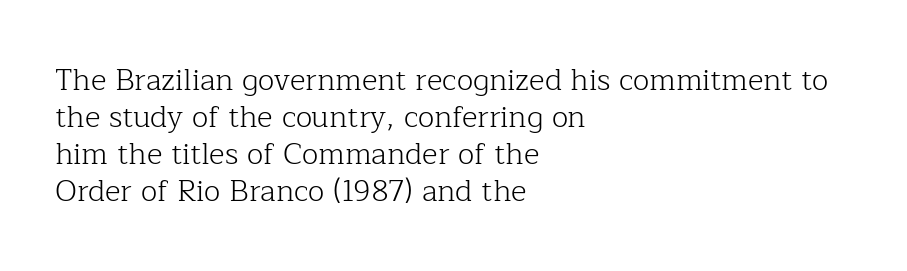
Q: Is the text bold? A: No.
Q: Is the text italic (slanted)? A: No, it is upright.
Q: Is the typeface a serif or a sans-serif typeface? A: Serif.
Q: Is the text underlined? A: No.
Q: How is the paragraph aligned? A: Left-aligned.
Q: Is the spacing between letters normal or unusually wide? A: Normal.
Q: Width (condensed, normal, or wide)? A: Normal.
Q: Stroke contrast? A: Low.
Q: x-height? A: Medium.
Q: Monospaced? A: No.
